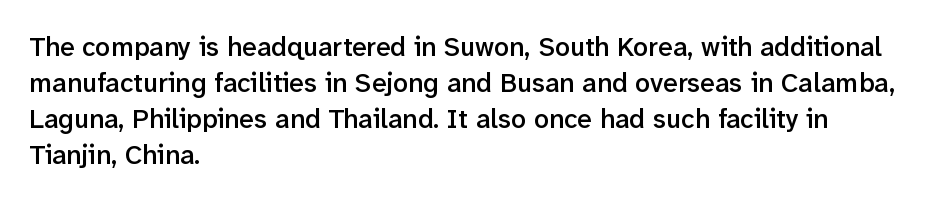
Does extra space separate the letters? No, they use regular spacing. Evenly set lines give the paragraph a standard silhouette. Nobody drew a line under any word here. Notice the strokes are somewhat thickened but not fully heavy: this is a semibold. Layout note: lines flush left.
